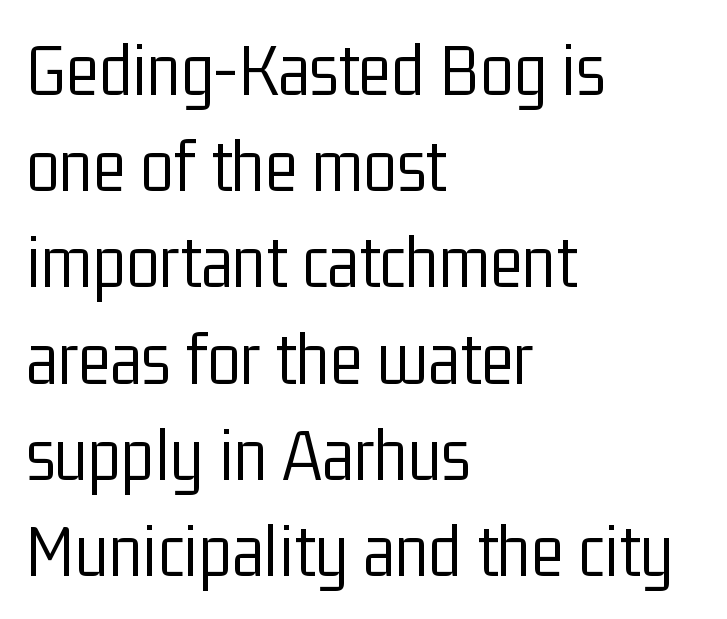
The image shows 77 px light, condensed sans-serif type, upright; set left-aligned, normal line spacing (1.25x), normal letter spacing, not underlined; low stroke contrast and a medium x-height.
